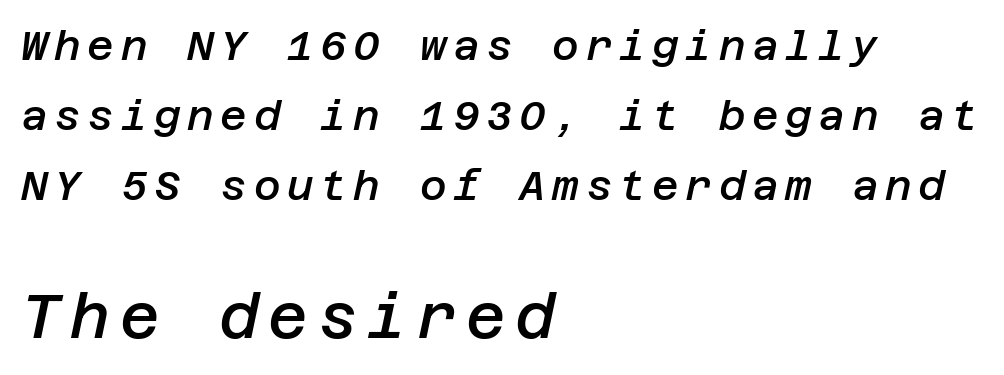
Q: Is the text bold? A: Semi-bold.
Q: Is the text italic (slanted)? A: Yes, it leans right by about 12 degrees.
Q: Is the text underlined? A: No.
Q: How is the paragraph aligned? A: Left-aligned.
Q: Which block of text is set in a larger size, the first (top) or the second (bottom)? A: The second (bottom) one.
Q: Width (condensed, normal, or wide)? A: Normal.
Q: Stroke contrast? A: Low.
Q: x-height? A: Large.
